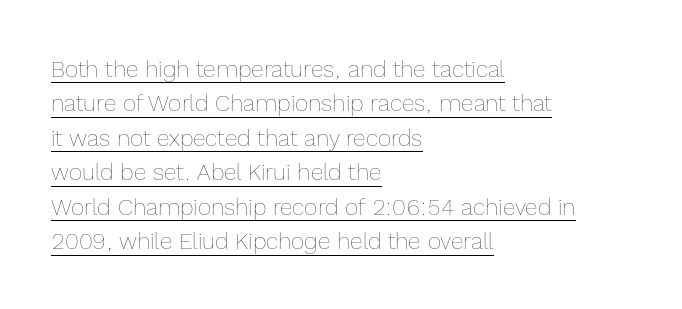
{"italic": "no", "bold": "no", "underline": "yes", "align": "left", "line_spacing": "normal", "line_spacing_ratio": 1.5, "letter_spacing": "normal", "letter_spacing_em": 0.0, "glyph_px": 23}
